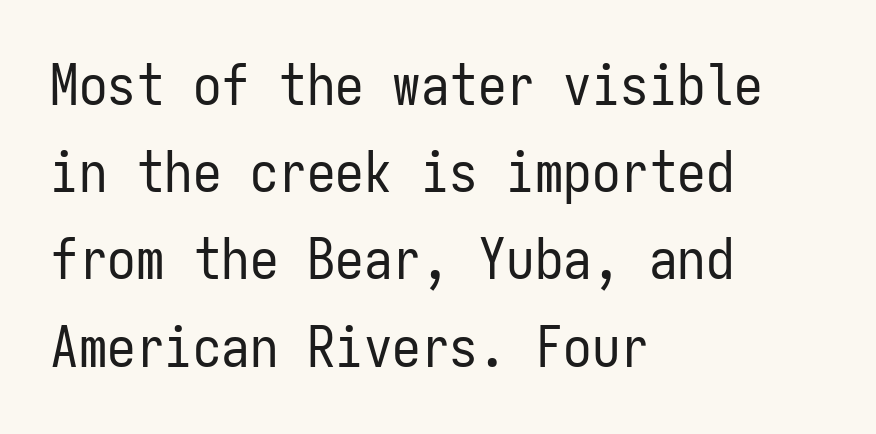
{"serif": "no", "italic": "no", "bold": "no", "weight": "regular", "width": "condensed", "stroke_contrast": "low", "x_height": "medium", "monospaced": "yes", "underline": "no", "align": "left", "line_spacing": "normal", "line_spacing_ratio": 1.53, "letter_spacing": "normal", "letter_spacing_em": 0.0, "glyph_px": 57}
